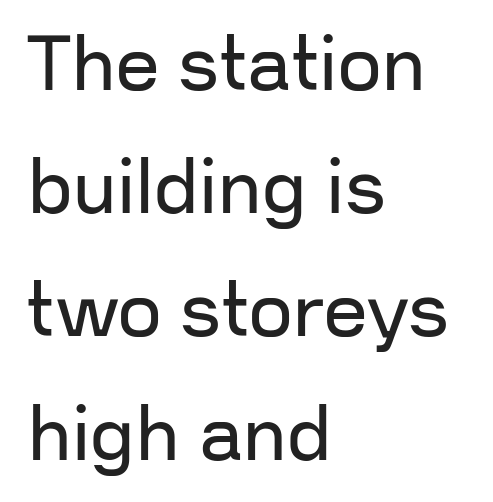
Q: Is the text bold? A: No.
Q: Is the text italic (slanted)? A: No, it is upright.
Q: Is the typeface a serif or a sans-serif typeface? A: Sans-serif.
Q: Is the text underlined? A: No.
Q: How is the paragraph aligned? A: Left-aligned.
Q: Is the spacing between letters normal or unusually wide? A: Normal.
Q: Is the spacing between lines tight, normal or loose? A: Normal.
Q: Width (condensed, normal, or wide)? A: Normal.
Q: Stroke contrast? A: Low.
Q: x-height? A: Medium.
Q: Monospaced? A: No.
